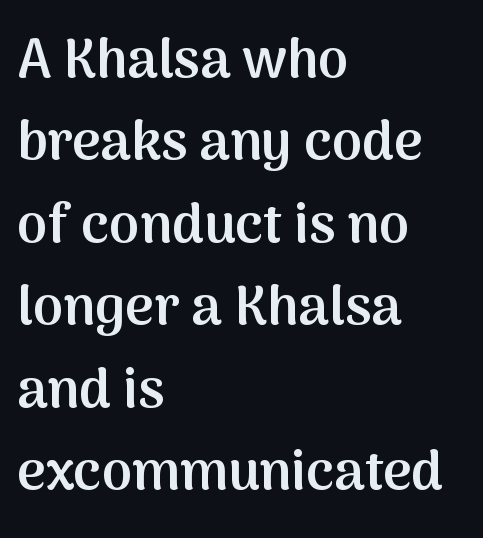
{"serif": "no", "italic": "no", "bold": "semi", "weight": "semibold", "width": "normal", "stroke_contrast": "medium", "x_height": "medium", "monospaced": "no", "underline": "no", "align": "left", "line_spacing": "normal", "line_spacing_ratio": 1.5, "letter_spacing": "normal", "letter_spacing_em": 0.0, "glyph_px": 55}
